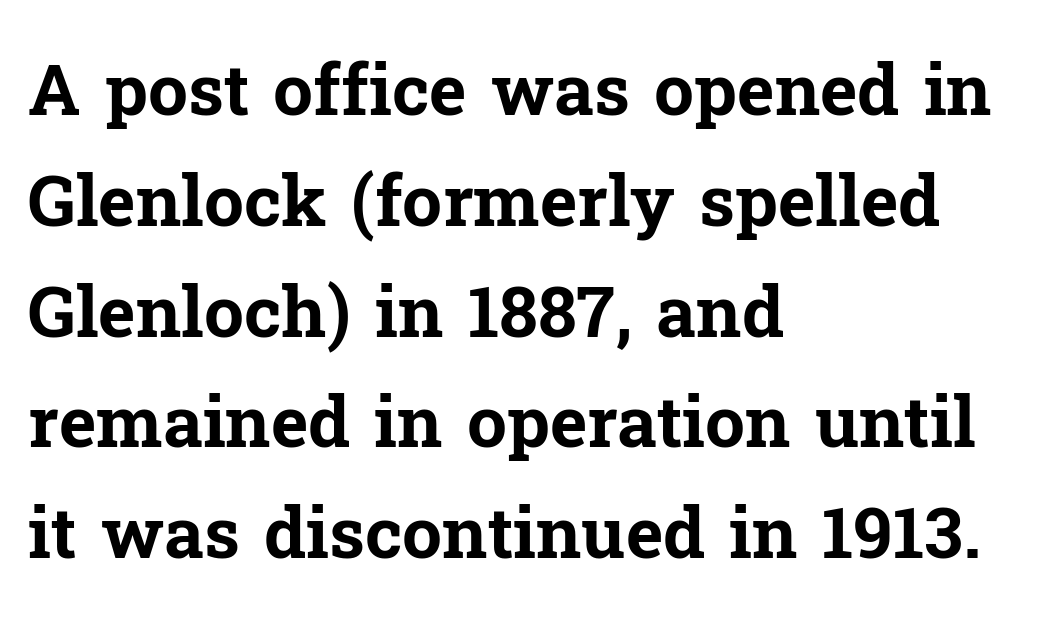
The image shows 71 px bold serif type, upright; set left-aligned, normal line spacing (1.56x), normal letter spacing, not underlined; low stroke contrast and a medium x-height.
